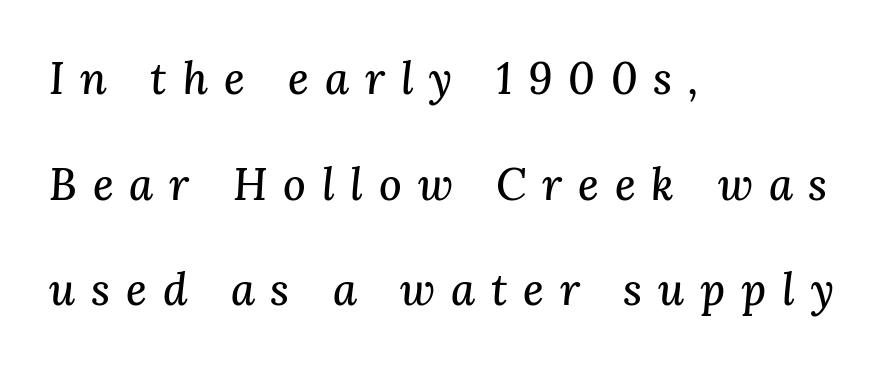
Q: Is the text italic (slanted)? A: Yes, it leans right by about 3 degrees.
Q: Is the typeface a serif or a sans-serif typeface? A: Serif.
Q: Is the text underlined? A: No.
Q: How is the paragraph aligned? A: Left-aligned.
Q: Is the spacing between letters normal or unusually wide? A: Unusually wide.
Q: Is the spacing between lines tight, normal or loose? A: Loose.
Q: Width (condensed, normal, or wide)? A: Normal.
Q: Stroke contrast? A: Medium.
Q: x-height? A: Medium.
Q: Monospaced? A: No.
